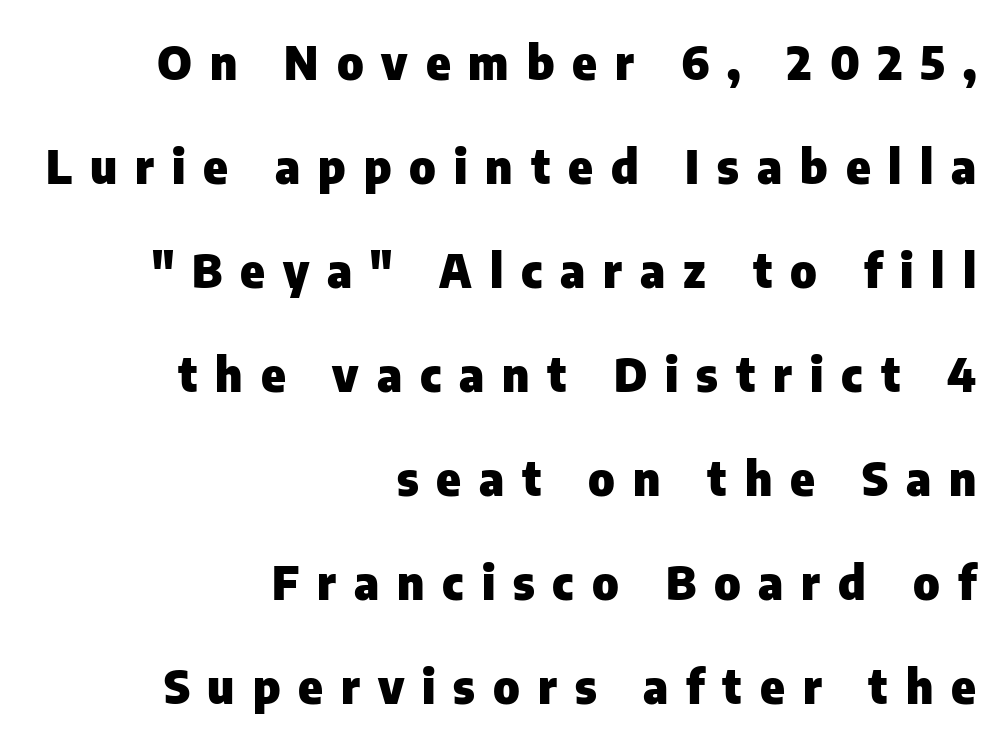
When letters stand straight like this, we call the style roman or upright. The rendering shows plain stroke endings on the letterforms — a sans-serif design. The letters are spread apart with noticeably loose tracking. Plenty of ink on the page — the face is bold.
